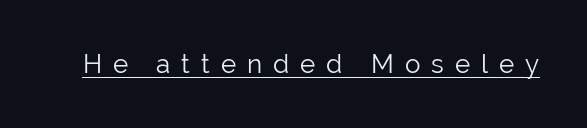
{"italic": "no", "bold": "no", "underline": "yes", "letter_spacing": "wide", "letter_spacing_em": 0.42, "glyph_px": 26}
